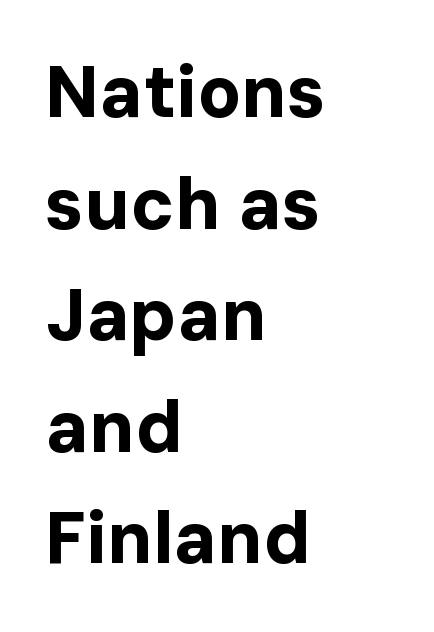
The image shows 72 px bold sans-serif type, upright; set left-aligned, normal line spacing (1.55x), normal letter spacing, not underlined; low stroke contrast and a medium x-height.
